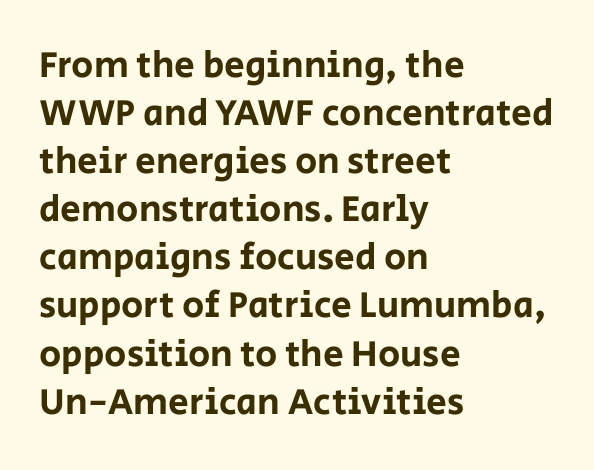
Q: Is the text italic (slanted)? A: No, it is upright.
Q: Is the typeface a serif or a sans-serif typeface? A: Sans-serif.
Q: Is the text underlined? A: No.
Q: How is the paragraph aligned? A: Left-aligned.
Q: Is the spacing between letters normal or unusually wide? A: Normal.
Q: Is the spacing between lines tight, normal or loose? A: Normal.
Q: Width (condensed, normal, or wide)? A: Normal.
Q: Stroke contrast? A: Low.
Q: x-height? A: Large.
Q: Monospaced? A: No.
